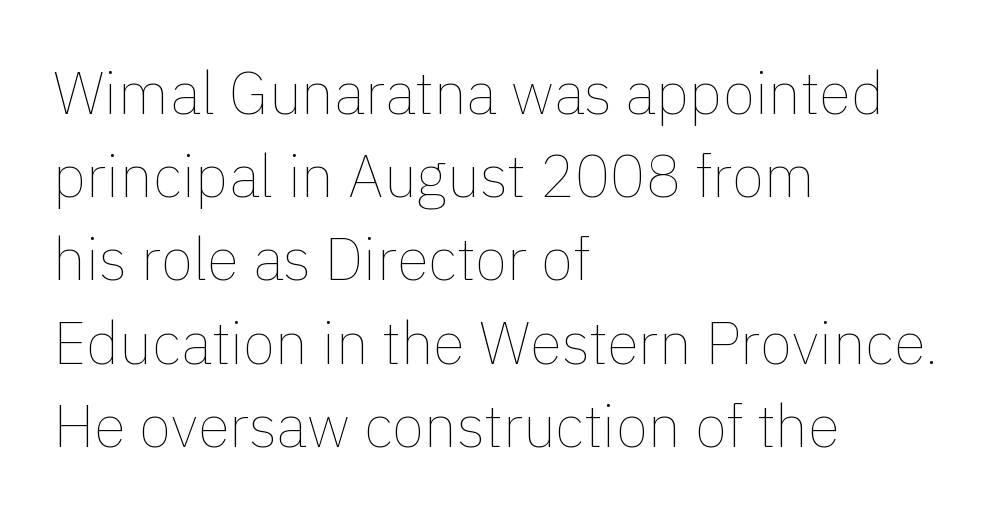
Q: Is the text bold? A: No.
Q: Is the text italic (slanted)? A: No, it is upright.
Q: Is the text underlined? A: No.
Q: How is the paragraph aligned? A: Left-aligned.
Q: Is the spacing between letters normal or unusually wide? A: Normal.
Q: Is the spacing between lines tight, normal or loose? A: Normal.
Q: Width (condensed, normal, or wide)? A: Normal.
Q: x-height? A: Medium.
Q: Monospaced? A: No.
